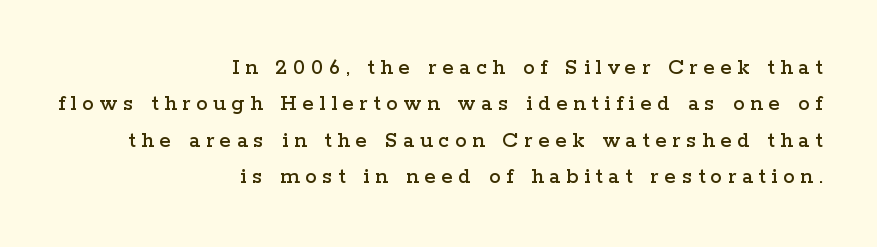
Q: Is the text italic (slanted)? A: No, it is upright.
Q: Is the text underlined? A: No.
Q: How is the paragraph aligned? A: Right-aligned.
Q: Is the spacing between letters normal or unusually wide? A: Unusually wide.
Q: Is the spacing between lines tight, normal or loose? A: Normal.
